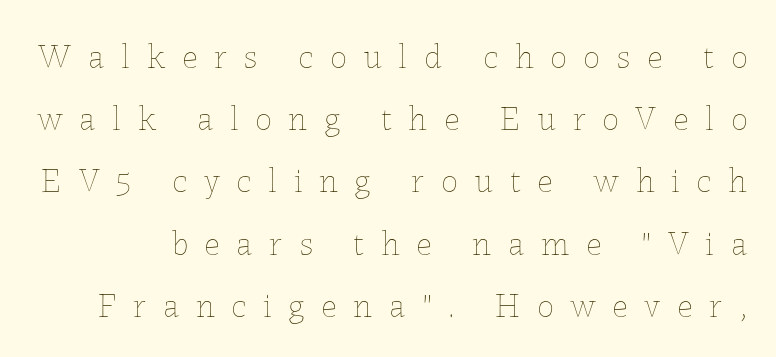
Here the glyphs are tracked loosely, breaking word shapes into spaced letters. Weight: regular or lighter. You could not count columns in this text — the font is proportionally spaced. The typography opts for an upright posture over an oblique one. The space beneath each line is pristine and unruled.
